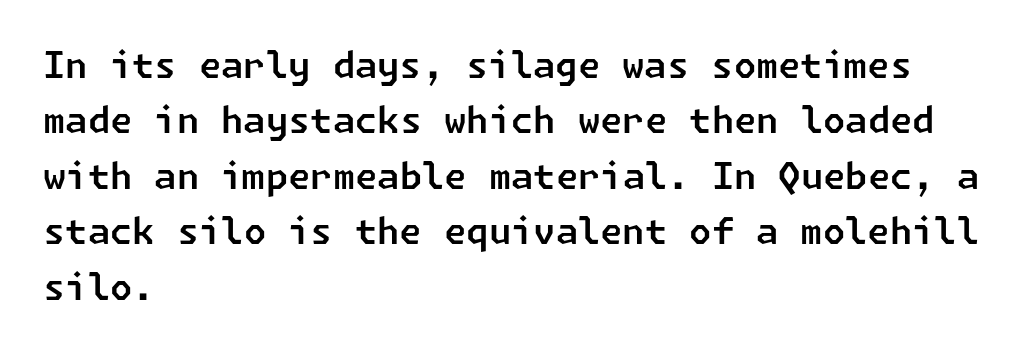
{"serif": "no", "width": "normal", "stroke_contrast": "low", "x_height": "medium", "underline": "no", "align": "left", "line_spacing": "normal", "line_spacing_ratio": 1.54, "letter_spacing": "normal", "letter_spacing_em": 0.0, "glyph_px": 36}
